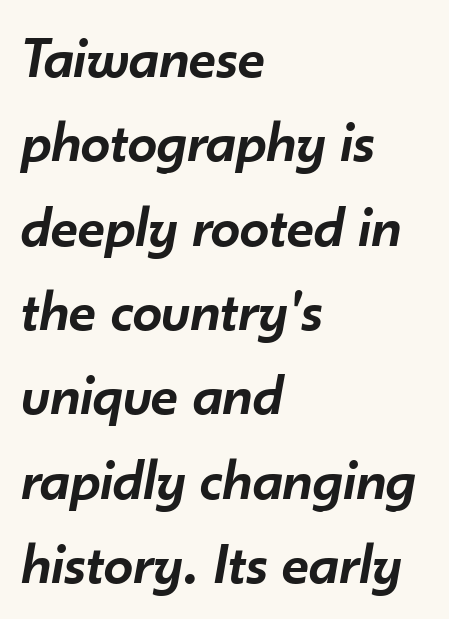
{"italic": "yes", "lean": "right", "slant_degrees": 10, "bold": "semi", "weight": "semibold", "width": "normal", "stroke_contrast": "low", "x_height": "small", "monospaced": "no", "underline": "no", "align": "left", "line_spacing": "normal", "line_spacing_ratio": 1.43, "letter_spacing": "normal", "letter_spacing_em": 0.0, "glyph_px": 59}
